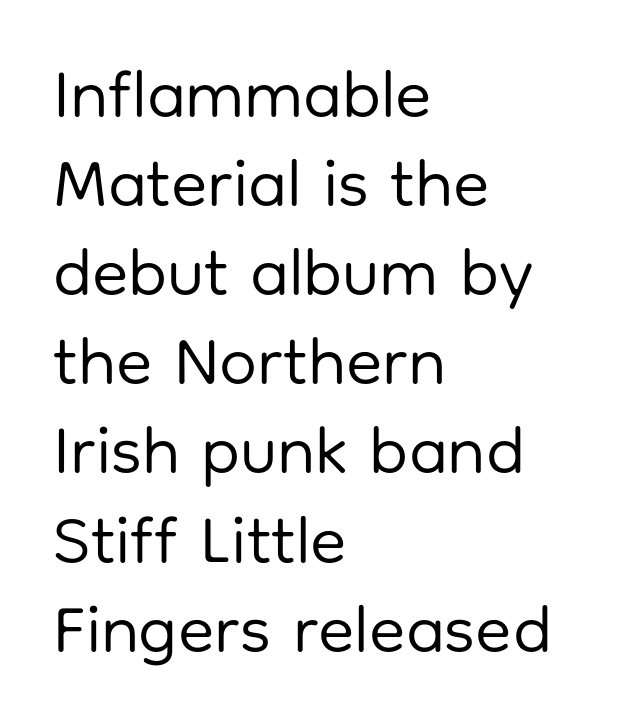
Q: Is the text bold? A: No.
Q: Is the text italic (slanted)? A: No, it is upright.
Q: Is the typeface a serif or a sans-serif typeface? A: Sans-serif.
Q: Is the text underlined? A: No.
Q: How is the paragraph aligned? A: Left-aligned.
Q: Is the spacing between letters normal or unusually wide? A: Normal.
Q: Is the spacing between lines tight, normal or loose? A: Normal.
Q: Width (condensed, normal, or wide)? A: Normal.
Q: Stroke contrast? A: Low.
Q: x-height? A: Medium.
Q: Monospaced? A: No.
